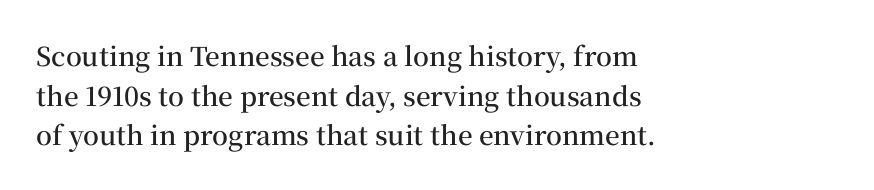
{"italic": "no", "bold": "semi", "underline": "no", "align": "left", "line_spacing": "normal", "line_spacing_ratio": 1.52, "letter_spacing": "normal", "letter_spacing_em": 0.0, "glyph_px": 26}
